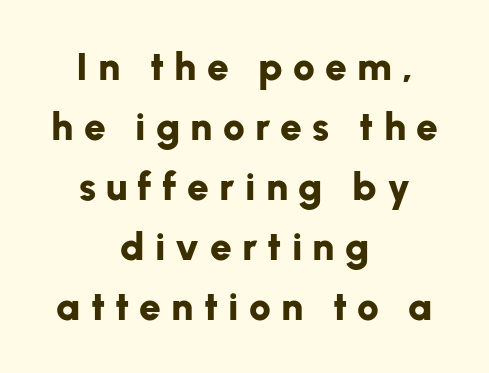
Q: Is the text bold? A: Yes.
Q: Is the text italic (slanted)? A: No, it is upright.
Q: Is the typeface a serif or a sans-serif typeface? A: Sans-serif.
Q: Is the text underlined? A: No.
Q: How is the paragraph aligned? A: Centered.
Q: Is the spacing between letters normal or unusually wide? A: Unusually wide.
Q: Is the spacing between lines tight, normal or loose? A: Normal.
Q: Width (condensed, normal, or wide)? A: Normal.
Q: Stroke contrast? A: Low.
Q: x-height? A: Medium.
Q: Monospaced? A: No.
